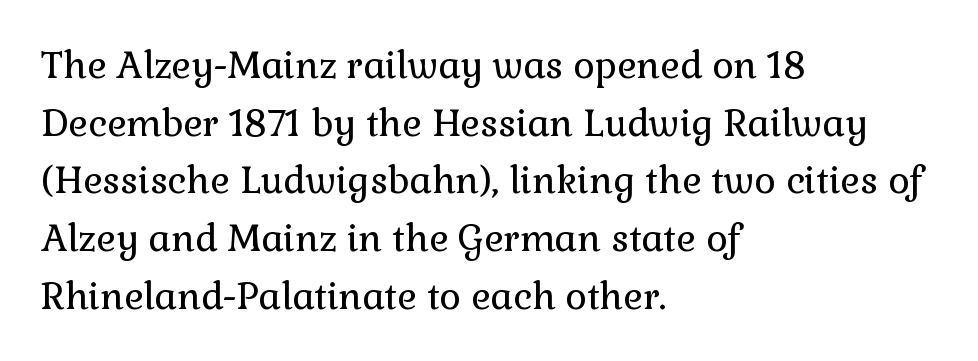
{"serif": "yes", "italic": "no", "bold": "no", "weight": "regular", "width": "normal", "x_height": "medium", "monospaced": "no", "underline": "no", "align": "left", "line_spacing": "normal", "line_spacing_ratio": 1.56, "letter_spacing": "normal", "letter_spacing_em": 0.0, "glyph_px": 37}
